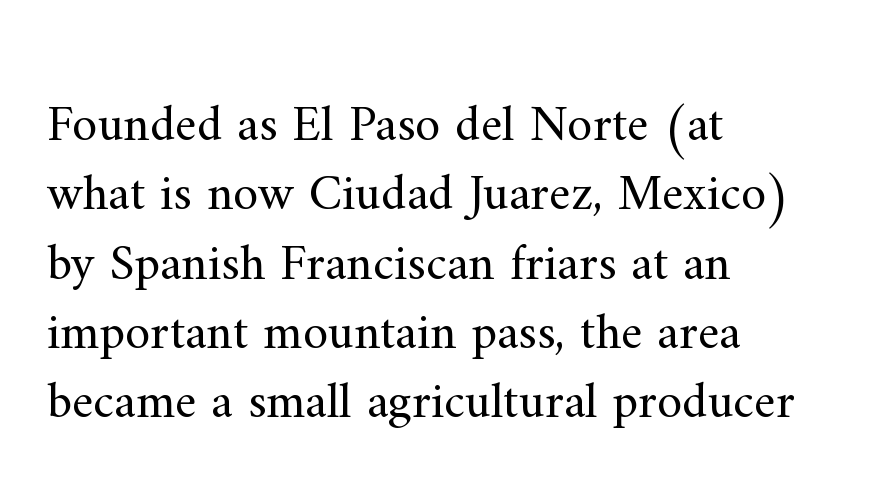
Q: Is the text bold? A: No.
Q: Is the text italic (slanted)? A: No, it is upright.
Q: Is the typeface a serif or a sans-serif typeface? A: Serif.
Q: Is the text underlined? A: No.
Q: How is the paragraph aligned? A: Left-aligned.
Q: Is the spacing between letters normal or unusually wide? A: Normal.
Q: Is the spacing between lines tight, normal or loose? A: Normal.
Q: Width (condensed, normal, or wide)? A: Normal.
Q: Stroke contrast? A: Medium.
Q: x-height? A: Small.
Q: Monospaced? A: No.
